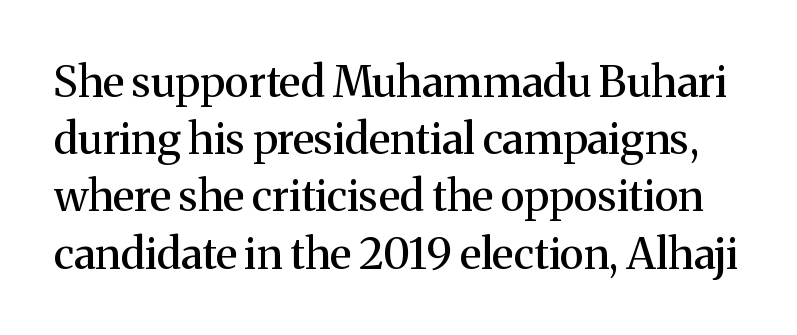
Note the varied advance widths — an 'i' is clearly narrower than an 'm'. The leading is moderate, giving the passage an even texture. Unlike a clean sans, this face finishes its strokes with serifs. Compared with typical body copy, the letter spacing here is the same.
